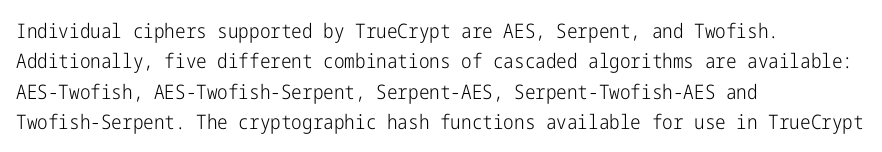
The typesetting does not lean heavy: it is not bold. Words appear dense and cohesive because spacing is normal. Every character sits straight up, as roman type does. What's the leading like? Ordinary, nothing unusual. Glance below the letters and you will spot only blank space.
